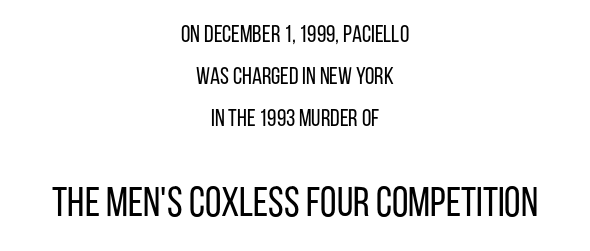
{"serif": "no", "italic": "no", "bold": "no", "weight": "regular", "width": "condensed", "stroke_contrast": "low", "x_height": "large", "monospaced": "no", "underline": "no", "align": "center", "line_spacing_ratio": 1.75, "letter_spacing": "normal", "letter_spacing_em": 0.0, "larger_block": "second", "size_ratio": 1.75, "glyph_px": 42}
